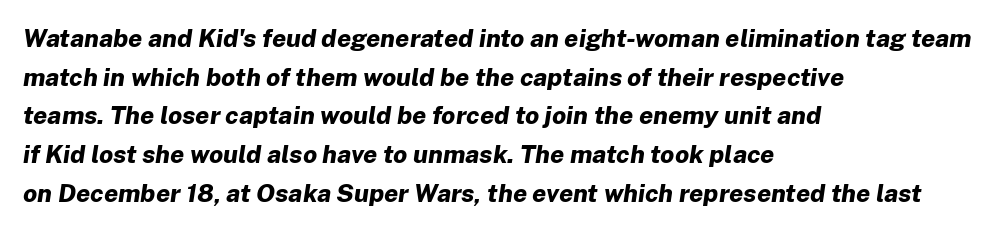
Is the letter spacing exaggerated? No — it looks like the ordinary default. Set as a true bold cut, around the 700 mark. One-word summary of the alignment: left. Underline: absent. The letters are slanted; this is an italic face. Evenly set lines give the paragraph a standard silhouette.
